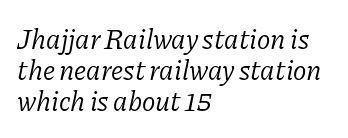
Q: Is the text bold? A: No.
Q: Is the text italic (slanted)? A: Yes, it leans right by about 11 degrees.
Q: Is the typeface a serif or a sans-serif typeface? A: Serif.
Q: Is the text underlined? A: No.
Q: How is the paragraph aligned? A: Left-aligned.
Q: Is the spacing between letters normal or unusually wide? A: Normal.
Q: Is the spacing between lines tight, normal or loose? A: Tight.
Q: Width (condensed, normal, or wide)? A: Normal.
Q: Stroke contrast? A: Low.
Q: x-height? A: Medium.
Q: Monospaced? A: No.
